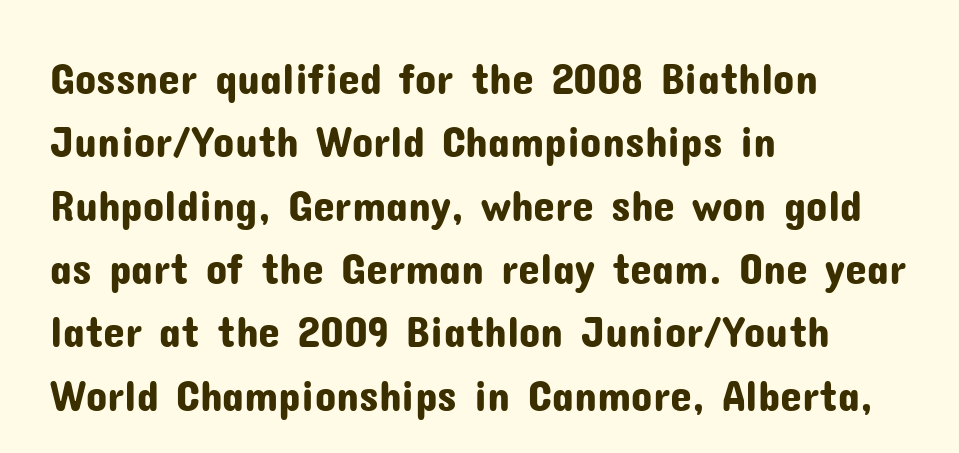
{"serif": "no", "italic": "no", "width": "normal", "stroke_contrast": "low", "x_height": "medium", "monospaced": "no", "underline": "no", "align": "left", "line_spacing": "normal", "line_spacing_ratio": 1.44, "letter_spacing": "normal", "letter_spacing_em": 0.0, "glyph_px": 44}
